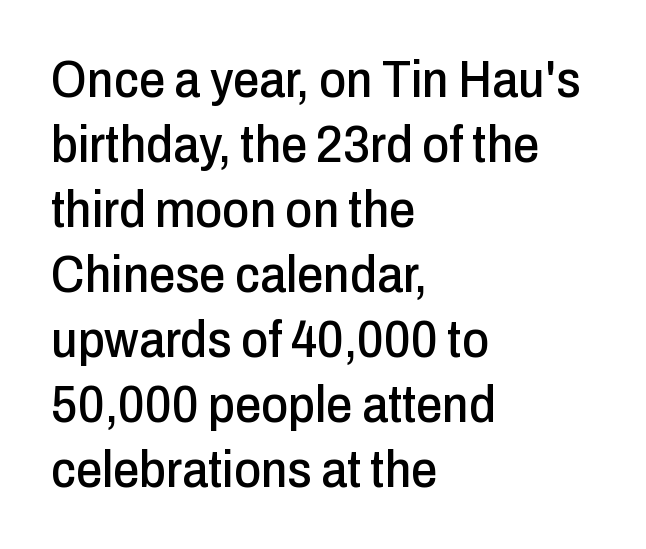
Q: Is the text italic (slanted)? A: No, it is upright.
Q: Is the typeface a serif or a sans-serif typeface? A: Sans-serif.
Q: Is the text underlined? A: No.
Q: How is the paragraph aligned? A: Left-aligned.
Q: Is the spacing between letters normal or unusually wide? A: Normal.
Q: Is the spacing between lines tight, normal or loose? A: Normal.
Q: Width (condensed, normal, or wide)? A: Condensed.
Q: Stroke contrast? A: Low.
Q: x-height? A: Medium.
Q: Monospaced? A: No.
